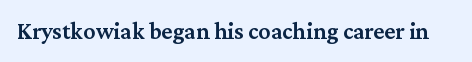
Quick note: underline off. Rendered with straight, roman letterforms. Each word holds together tightly as a unit, with standard inter-letter gaps. Slightly chunky letters — semibold, I'd say, not full bold.
